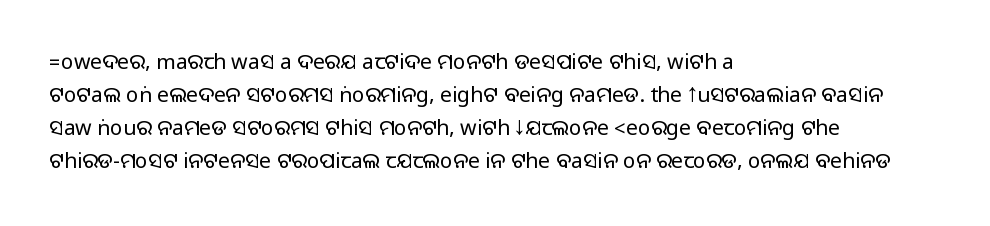
Do the letters lean? They stand straight. You could call the tracking neutral — neither tight nor loose. The passage shown is not underscored anywhere. The ragged edge is on the right, which tells us the setting is flush left. Students, observe: this is what conventionally led text looks like.
